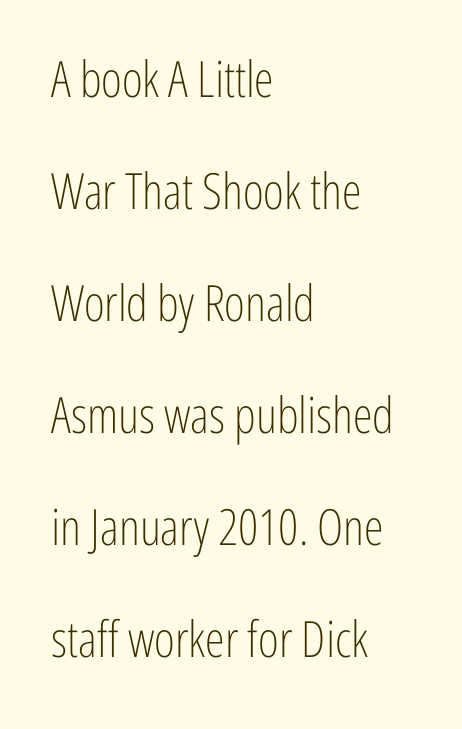
Q: Is the text bold? A: No.
Q: Is the text italic (slanted)? A: No, it is upright.
Q: Is the typeface a serif or a sans-serif typeface? A: Sans-serif.
Q: Is the text underlined? A: No.
Q: How is the paragraph aligned? A: Left-aligned.
Q: Is the spacing between letters normal or unusually wide? A: Normal.
Q: Is the spacing between lines tight, normal or loose? A: Loose.
Q: Width (condensed, normal, or wide)? A: Condensed.
Q: Stroke contrast? A: Low.
Q: x-height? A: Medium.
Q: Monospaced? A: No.
